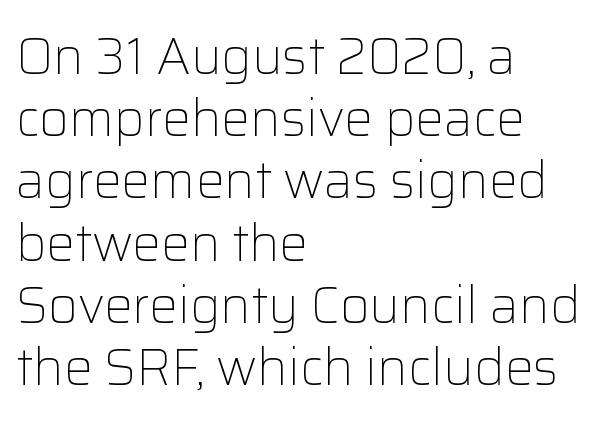
{"serif": "no", "italic": "no", "bold": "no", "weight": "light", "width": "normal", "stroke_contrast": "low", "x_height": "medium", "monospaced": "no", "underline": "no", "align": "left", "line_spacing_ratio": 1.22, "letter_spacing": "normal", "letter_spacing_em": 0.0, "glyph_px": 51}
